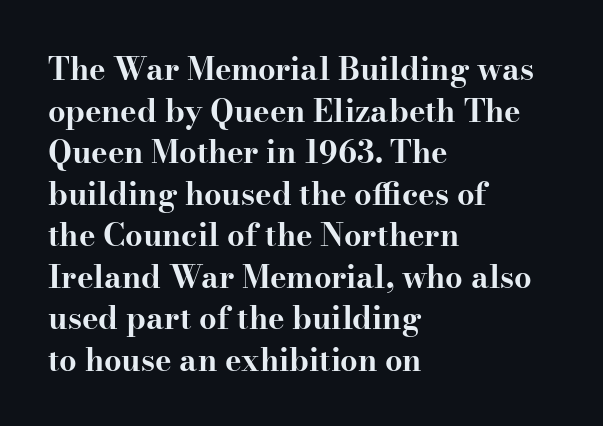
Q: Is the text bold? A: Yes.
Q: Is the text italic (slanted)? A: No, it is upright.
Q: Is the typeface a serif or a sans-serif typeface? A: Serif.
Q: Is the text underlined? A: No.
Q: How is the paragraph aligned? A: Left-aligned.
Q: Is the spacing between letters normal or unusually wide? A: Normal.
Q: Is the spacing between lines tight, normal or loose? A: Normal.
Q: Width (condensed, normal, or wide)? A: Wide.
Q: Stroke contrast? A: High.
Q: x-height? A: Small.
Q: Monospaced? A: No.
